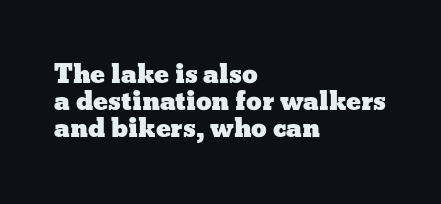
{"italic": "no", "underline": "no", "align": "left", "line_spacing": "tight", "line_spacing_ratio": 1.09, "letter_spacing": "normal", "letter_spacing_em": 0.0, "glyph_px": 25}
